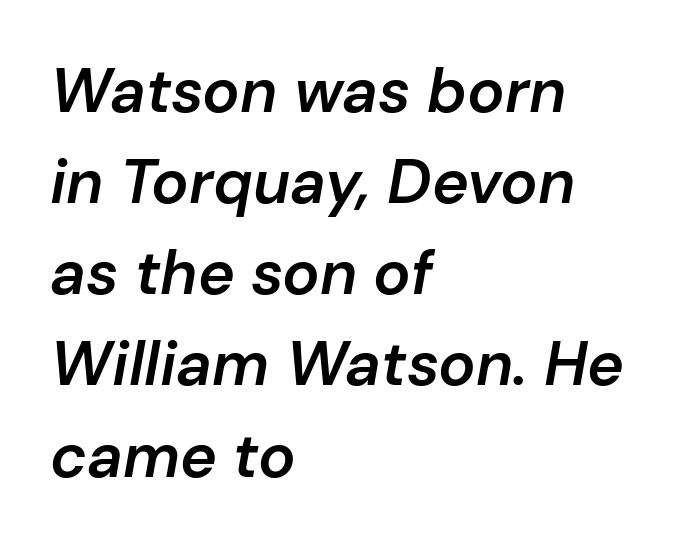
The image shows 62 px semibold type, italic (leaning right); set left-aligned, normal line spacing (1.47x), normal letter spacing, not underlined; low stroke contrast and a medium x-height.
